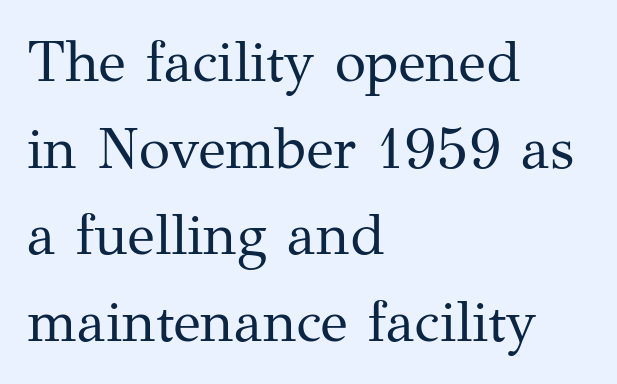
Anything drawn beneath the words? Only blank space. Leading matches the norm, producing a regular column. These lines are rendered in a variable-pitch font. Type style note: has serifs. The letters stand upright; this is a roman face. The type is set solid horizontally, with unmodified tracking.
